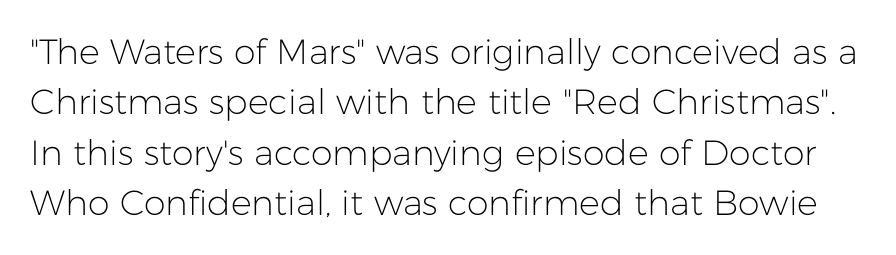
The image shows 35 px light sans-serif type, upright; set normal line spacing (1.44x), normal letter spacing, not underlined; low stroke contrast and a medium x-height.
